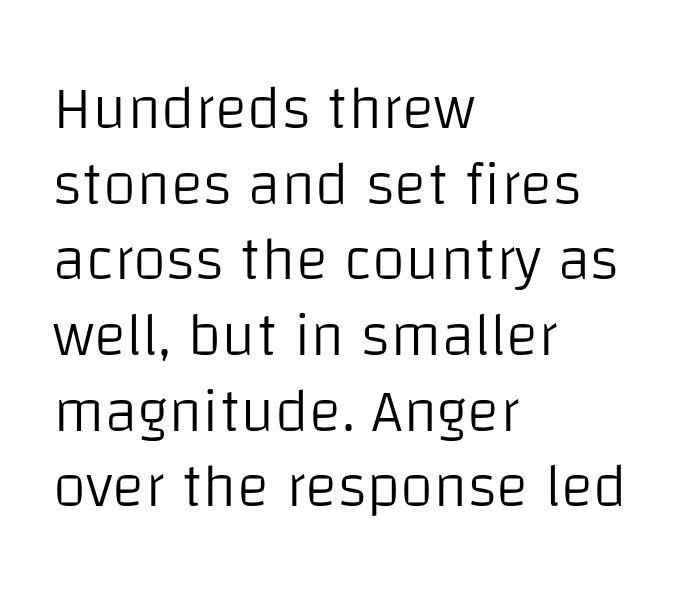
The characters display no serif detailing; their extremities are plain. Think of a printed novel: that variable character pitch is what you see here. The letters sit at their default tracking, neither squeezed nor spread. It's the straight-up-and-down kind of type. The strokes carry an ordinary text weight at most.
